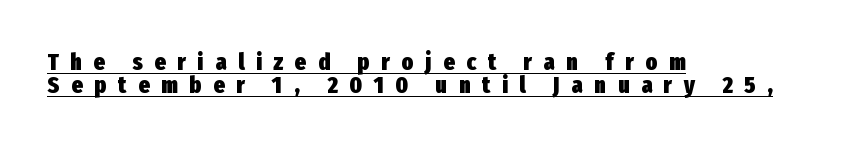
The image shows 24 px bold type, upright; set left-aligned, tight line spacing (0.97x), unusually wide letter spacing (+0.49 em), underlined.
